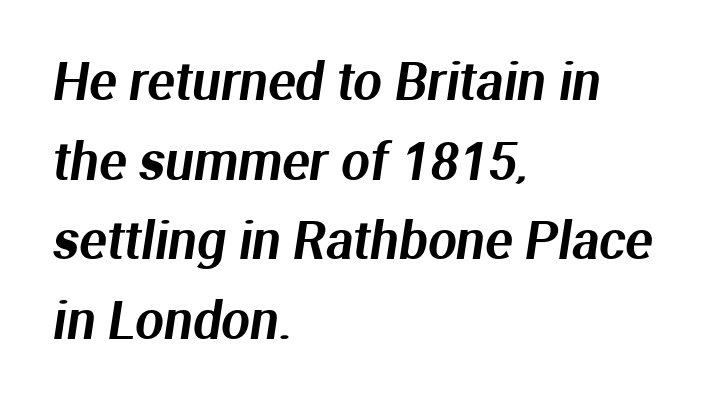
Q: Is the typeface a serif or a sans-serif typeface? A: Sans-serif.
Q: Is the text underlined? A: No.
Q: How is the paragraph aligned? A: Left-aligned.
Q: Is the spacing between letters normal or unusually wide? A: Normal.
Q: Is the spacing between lines tight, normal or loose? A: Normal.
Q: Width (condensed, normal, or wide)? A: Normal.
Q: Stroke contrast? A: Medium.
Q: x-height? A: Medium.
Q: Monospaced? A: No.
